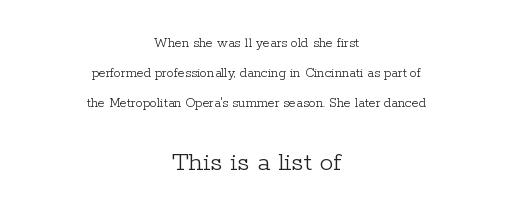
The image shows 28 px light serif type, upright; set centered, loose line spacing (2.13x), normal letter spacing, not underlined; the second (bottom) block is 2.0x larger; low stroke contrast and a medium x-height.
